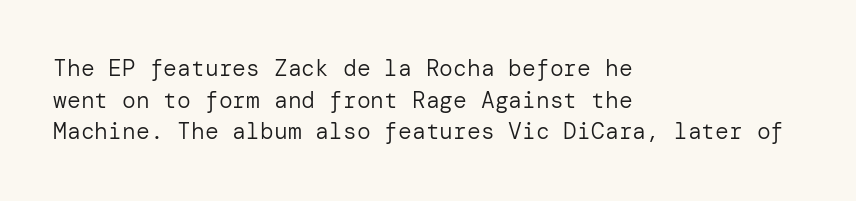
Q: Is the text bold? A: No.
Q: Is the text italic (slanted)? A: No, it is upright.
Q: Is the text underlined? A: No.
Q: How is the paragraph aligned? A: Left-aligned.
Q: Is the spacing between letters normal or unusually wide? A: Normal.
Q: Is the spacing between lines tight, normal or loose? A: Normal.
